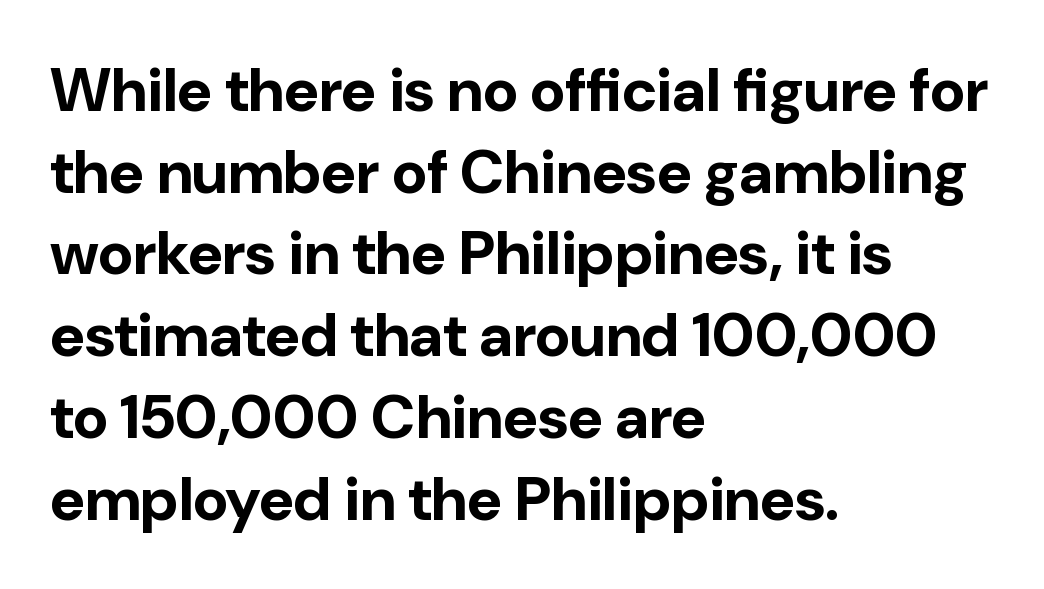
Q: Is the text bold? A: Yes.
Q: Is the text italic (slanted)? A: No, it is upright.
Q: Is the typeface a serif or a sans-serif typeface? A: Sans-serif.
Q: Is the text underlined? A: No.
Q: How is the paragraph aligned? A: Left-aligned.
Q: Is the spacing between letters normal or unusually wide? A: Normal.
Q: Is the spacing between lines tight, normal or loose? A: Normal.
Q: Width (condensed, normal, or wide)? A: Normal.
Q: Stroke contrast? A: Low.
Q: x-height? A: Medium.
Q: Monospaced? A: No.
